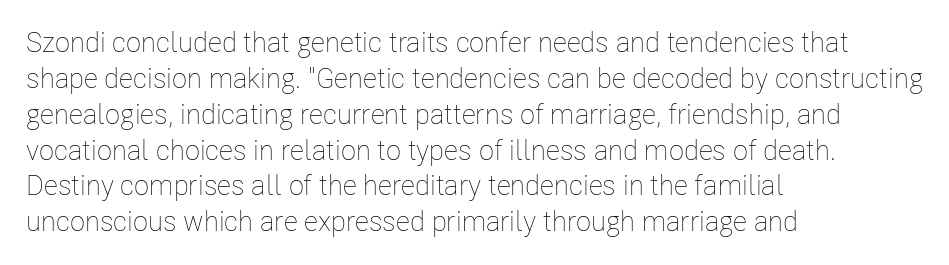
Q: Is the text bold? A: No.
Q: Is the text italic (slanted)? A: No, it is upright.
Q: Is the text underlined? A: No.
Q: How is the paragraph aligned? A: Left-aligned.
Q: Is the spacing between letters normal or unusually wide? A: Normal.
Q: Is the spacing between lines tight, normal or loose? A: Normal.
Q: Width (condensed, normal, or wide)? A: Condensed.
Q: Stroke contrast? A: Low.
Q: x-height? A: Medium.
Q: Monospaced? A: No.
